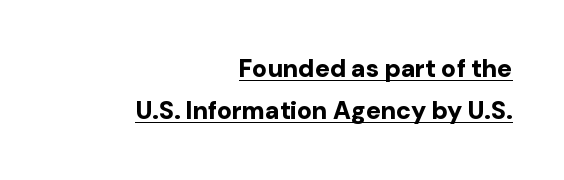
{"italic": "no", "bold": "yes", "underline": "yes", "align": "right", "line_spacing": "normal", "line_spacing_ratio": 1.7, "letter_spacing": "normal", "letter_spacing_em": 0.0, "glyph_px": 25}
